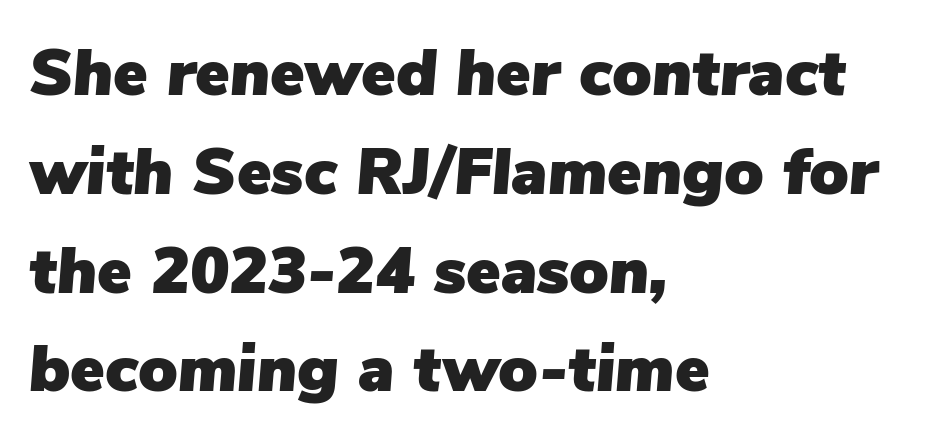
The letters advance in unequal steps, a hallmark of proportional type. Nobody drew a line under any word here. Yep, that's italic — everything's leaning. Each word holds together tightly as a unit, with standard inter-letter gaps. The block of text has a typical density, with ordinary space between rows. Casual observation: everything's shoved over to the left.
